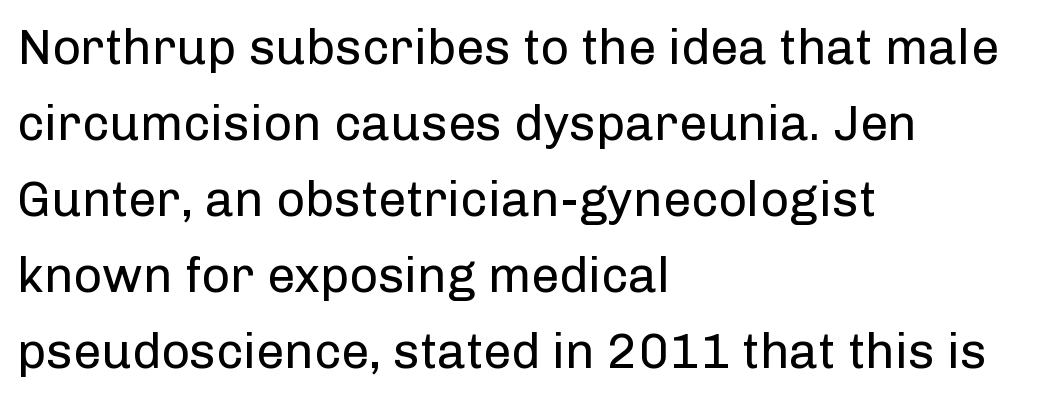
Q: Is the text bold? A: No.
Q: Is the text italic (slanted)? A: No, it is upright.
Q: Is the typeface a serif or a sans-serif typeface? A: Sans-serif.
Q: Is the text underlined? A: No.
Q: How is the paragraph aligned? A: Left-aligned.
Q: Is the spacing between letters normal or unusually wide? A: Normal.
Q: Is the spacing between lines tight, normal or loose? A: Normal.
Q: Width (condensed, normal, or wide)? A: Normal.
Q: Stroke contrast? A: Low.
Q: x-height? A: Medium.
Q: Monospaced? A: No.
